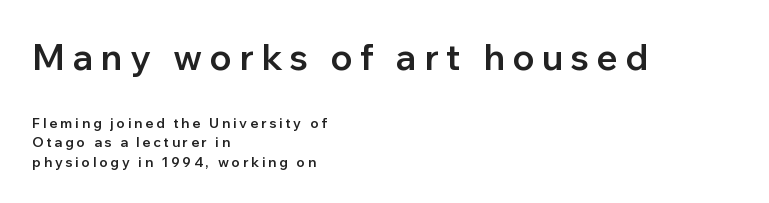
{"serif": "no", "italic": "no", "bold": "semi", "weight": "semibold", "width": "normal", "stroke_contrast": "low", "x_height": "medium", "monospaced": "no", "underline": "no", "align": "left", "line_spacing": "normal", "line_spacing_ratio": 1.39, "larger_block": "first", "size_ratio": 2.64, "glyph_px": 37}
